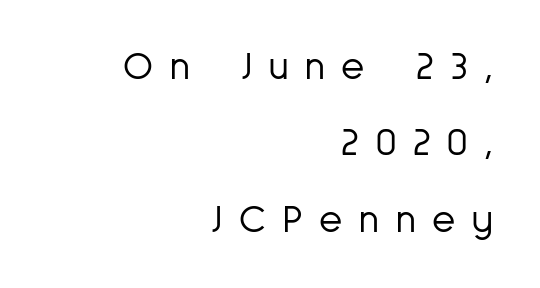
{"serif": "no", "italic": "no", "bold": "no", "weight": "light", "width": "condensed", "stroke_contrast": "low", "x_height": "medium", "monospaced": "no", "underline": "no", "align": "right", "line_spacing": "loose", "line_spacing_ratio": 1.91, "letter_spacing": "wide", "letter_spacing_em": 0.42, "glyph_px": 40}
